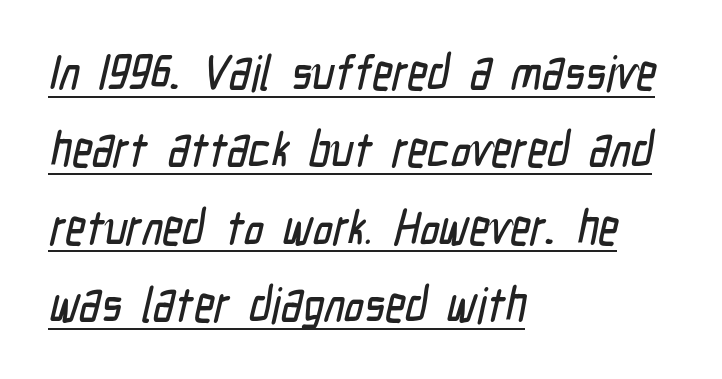
{"serif": "no", "width": "condensed", "stroke_contrast": "low", "x_height": "medium", "monospaced": "no", "underline": "yes", "align": "left", "line_spacing": "normal", "line_spacing_ratio": 1.58, "letter_spacing": "normal", "letter_spacing_em": 0.0, "glyph_px": 49}
